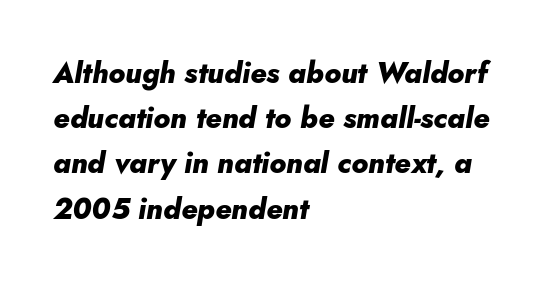
Caption: bold face, heavy strokes. In terms of leading, this rendering sits right in the middle. In CSS terms this would be text-align: left. Anything drawn beneath the words? Only blank space.
